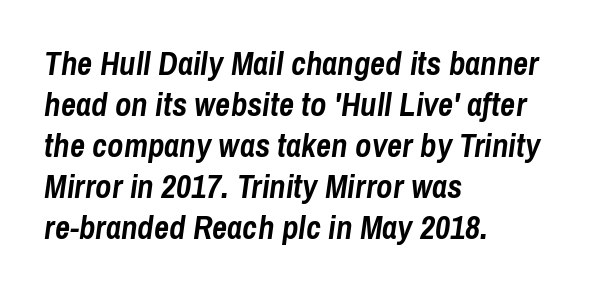
The image shows 33 px semibold, condensed type, italic (leaning right); set left-aligned, line spacing 1.24x, normal letter spacing, not underlined; low stroke contrast and a medium x-height.
